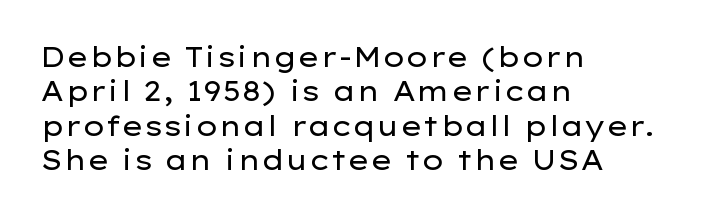
Q: Is the text bold? A: No.
Q: Is the text italic (slanted)? A: No, it is upright.
Q: Is the text underlined? A: No.
Q: How is the paragraph aligned? A: Left-aligned.
Q: Is the spacing between letters normal or unusually wide? A: Normal.
Q: Is the spacing between lines tight, normal or loose? A: Normal.
